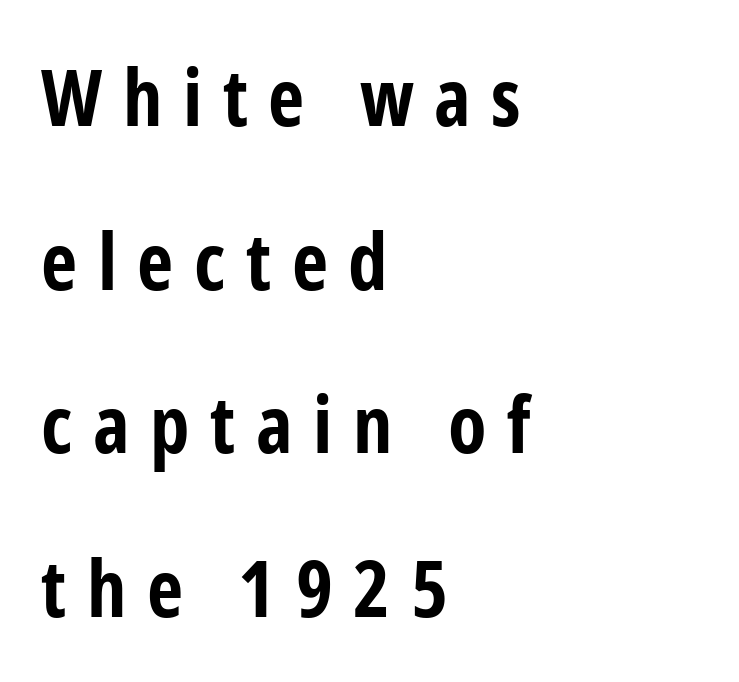
Q: Is the text bold? A: Yes.
Q: Is the text italic (slanted)? A: No, it is upright.
Q: Is the typeface a serif or a sans-serif typeface? A: Sans-serif.
Q: Is the text underlined? A: No.
Q: How is the paragraph aligned? A: Left-aligned.
Q: Is the spacing between letters normal or unusually wide? A: Unusually wide.
Q: Is the spacing between lines tight, normal or loose? A: Loose.
Q: Width (condensed, normal, or wide)? A: Condensed.
Q: Stroke contrast? A: Low.
Q: x-height? A: Medium.
Q: Monospaced? A: No.
